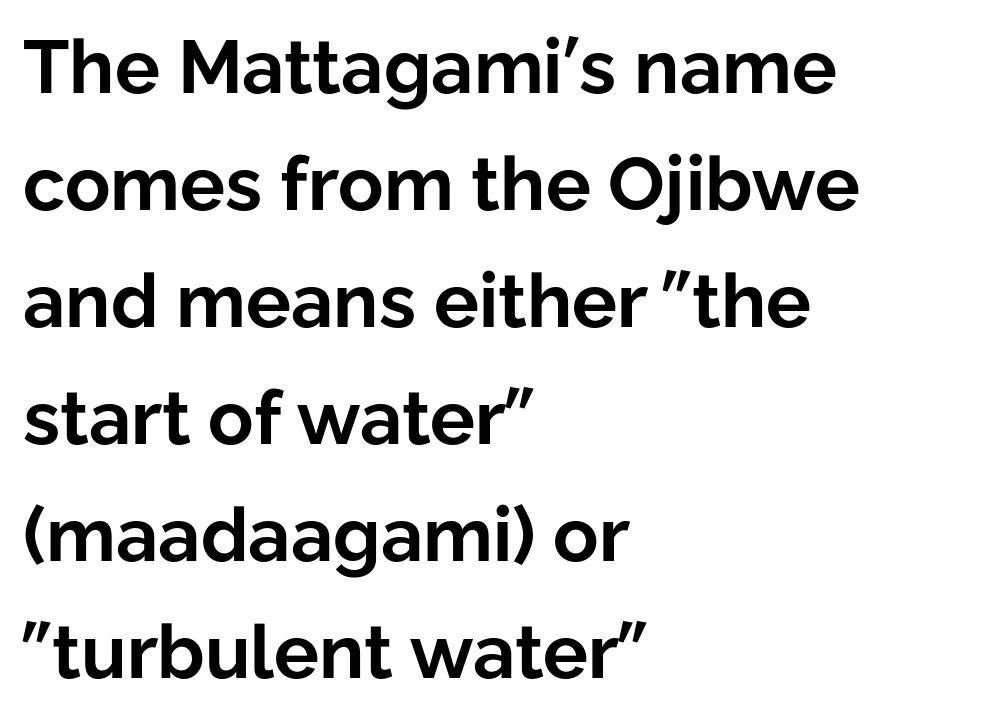
The image shows 75 px bold sans-serif type, upright; set left-aligned, normal line spacing (1.56x), normal letter spacing, not underlined; low stroke contrast and a medium x-height.
